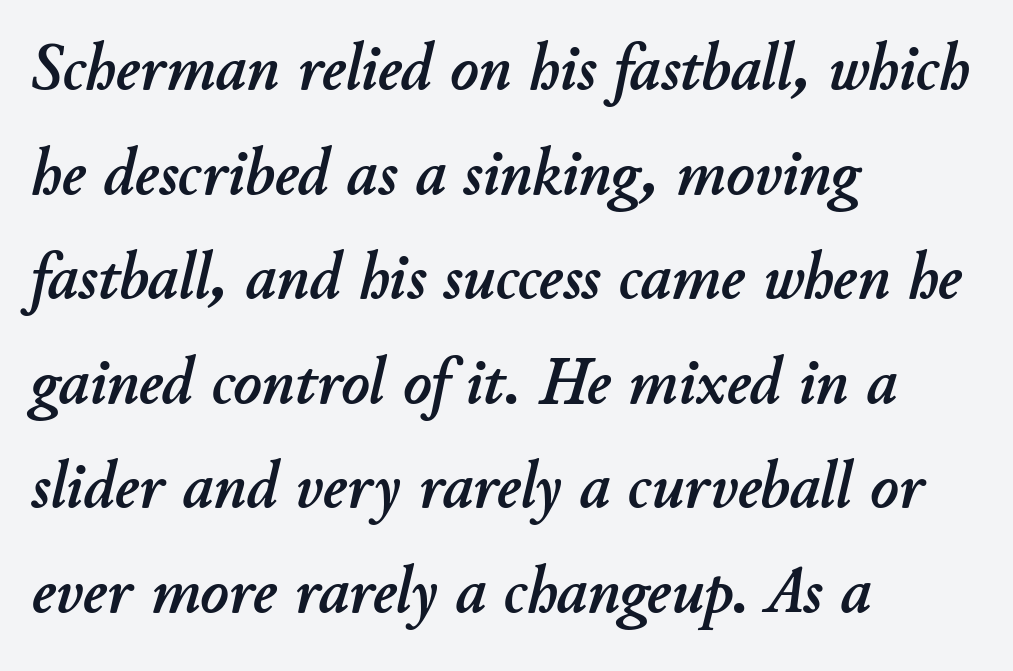
The image shows 67 px text type, italic (leaning right); set left-aligned, normal line spacing (1.56x), normal letter spacing, not underlined; low stroke contrast and a small x-height.
